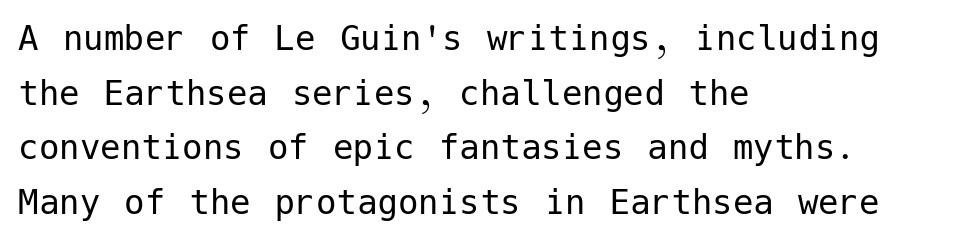
Q: Is the text bold? A: No.
Q: Is the text italic (slanted)? A: No, it is upright.
Q: Is the typeface a serif or a sans-serif typeface? A: Sans-serif.
Q: Is the text underlined? A: No.
Q: How is the paragraph aligned? A: Left-aligned.
Q: Is the spacing between letters normal or unusually wide? A: Normal.
Q: Is the spacing between lines tight, normal or loose? A: Normal.
Q: Width (condensed, normal, or wide)? A: Normal.
Q: Stroke contrast? A: Low.
Q: x-height? A: Medium.
